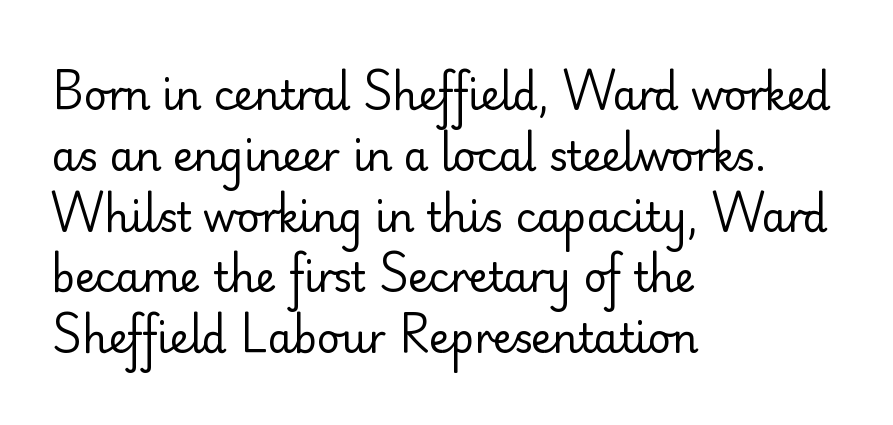
If you measured baseline to baseline, you'd find a middling distance. Is the type heavy? It reads as light-to-regular instead. The letters stand upright; this is a roman face. These lines are rendered in a variable-pitch font. The glyphs in this specimen are sans serif. No extra tracking has been applied to these lines.
